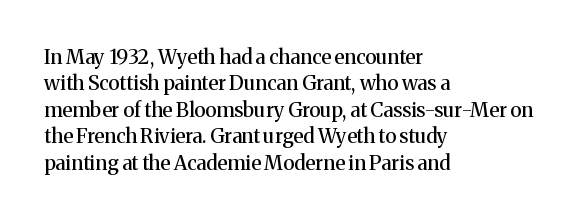
Q: Is the text italic (slanted)? A: No, it is upright.
Q: Is the text underlined? A: No.
Q: How is the paragraph aligned? A: Left-aligned.
Q: Is the spacing between letters normal or unusually wide? A: Normal.
Q: Is the spacing between lines tight, normal or loose? A: Normal.
